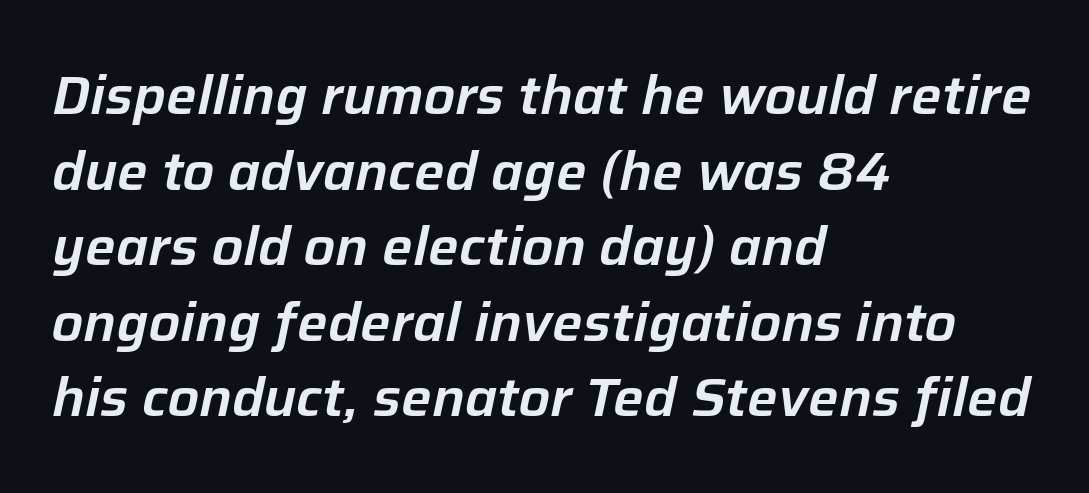
Baseline-to-baseline distance is the conventional proportion of letter height. Caption: standard tracking, unaltered. Proportional: the letters do not fall into vertical columns. The lines in this sample share a left origin and differ only in where they stop. Quick note: italic.
